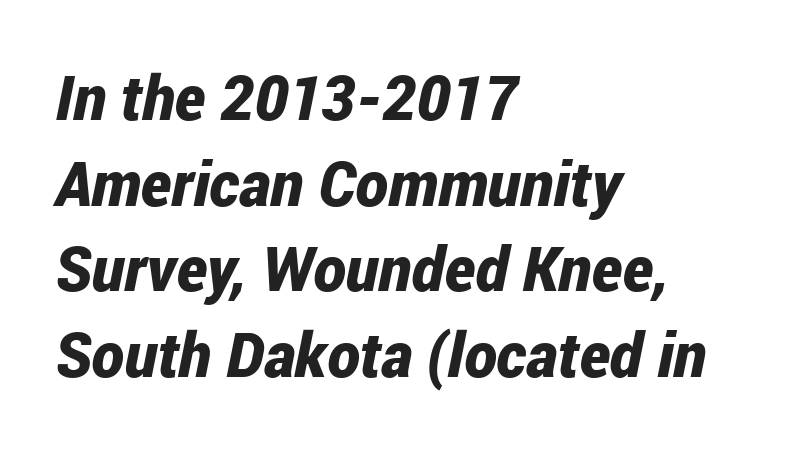
Q: Is the text bold? A: Yes.
Q: Is the text italic (slanted)? A: Yes, it leans right by about 12 degrees.
Q: Is the text underlined? A: No.
Q: How is the paragraph aligned? A: Left-aligned.
Q: Is the spacing between letters normal or unusually wide? A: Normal.
Q: Is the spacing between lines tight, normal or loose? A: Normal.
Q: Width (condensed, normal, or wide)? A: Condensed.
Q: Stroke contrast? A: Low.
Q: x-height? A: Medium.
Q: Monospaced? A: No.
